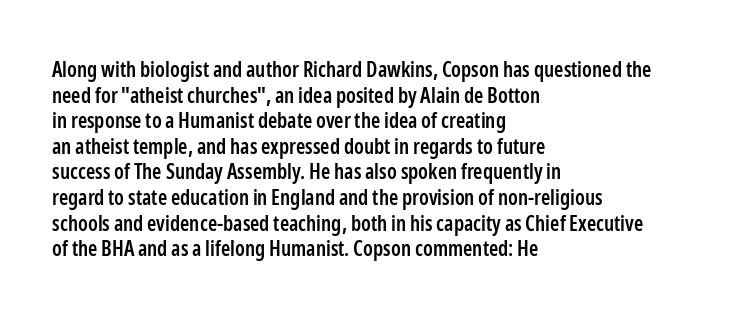
Nobody drew a line under any word here. The letters stand straight up with perfectly vertical stems. Emphasis by weight is partial: semibold. Nobody touched the tracking dial on this one. Compared with a centered layout, this one pins lines to the left instead.
